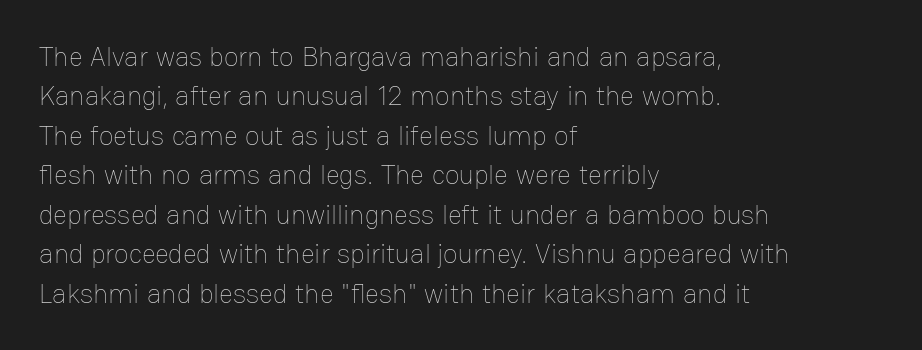
The image shows 27 px text type, upright; set left-aligned, normal line spacing (1.46x), normal letter spacing, not underlined.
